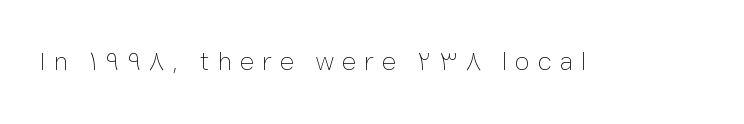
The image shows 27 px text type, upright; set unusually wide letter spacing (+0.29 em), not underlined.
